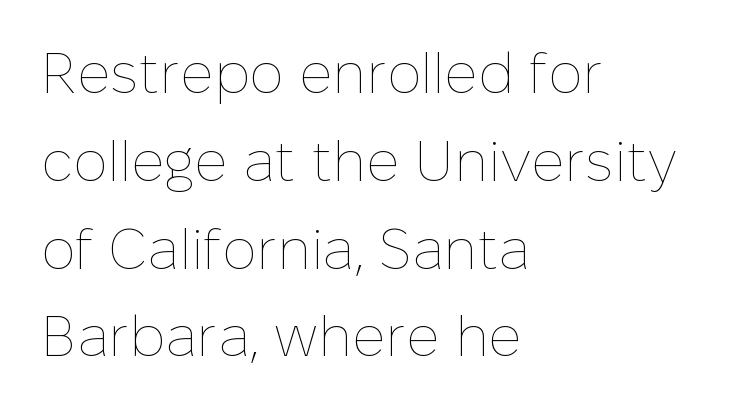
{"italic": "no", "bold": "no", "weight": "thin", "width": "normal", "stroke_contrast": "low", "x_height": "medium", "monospaced": "no", "underline": "no", "align": "left", "line_spacing": "normal", "line_spacing_ratio": 1.54, "letter_spacing": "normal", "letter_spacing_em": 0.0, "glyph_px": 57}
